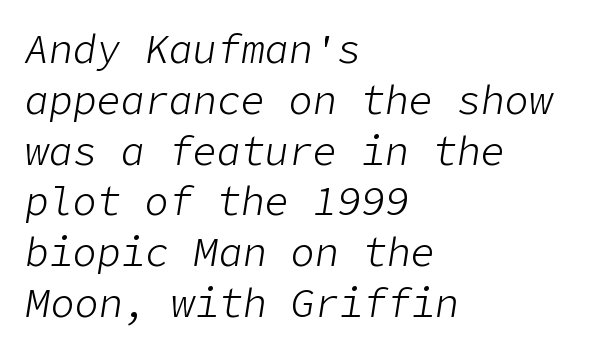
The image shows 40 px light type, italic (leaning right); set left-aligned, normal line spacing (1.27x), normal letter spacing, not underlined; low stroke contrast and a medium x-height.
